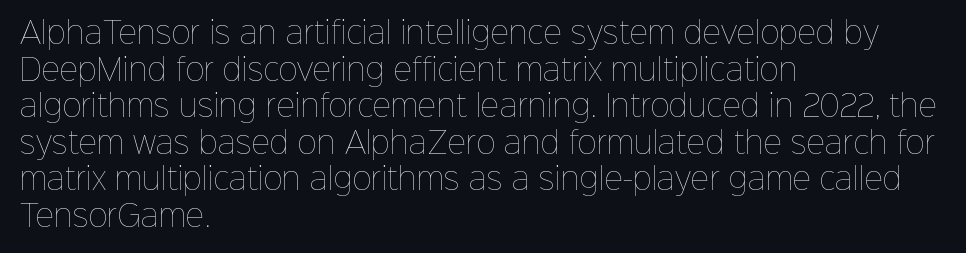
Decoration check: the copy has no underline. Character widths vary here, with narrow letters taking less room than wide ones. Stems here are at most as thick as an everyday book face. Words appear dense and cohesive because spacing is normal. The typography opts for an upright posture over an oblique one.
